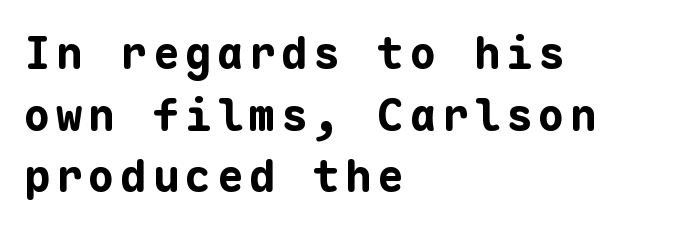
The image shows 44 px bold sans-serif type, upright, monospaced; set left-aligned, normal line spacing (1.4x), not underlined; low stroke contrast and a medium x-height.
